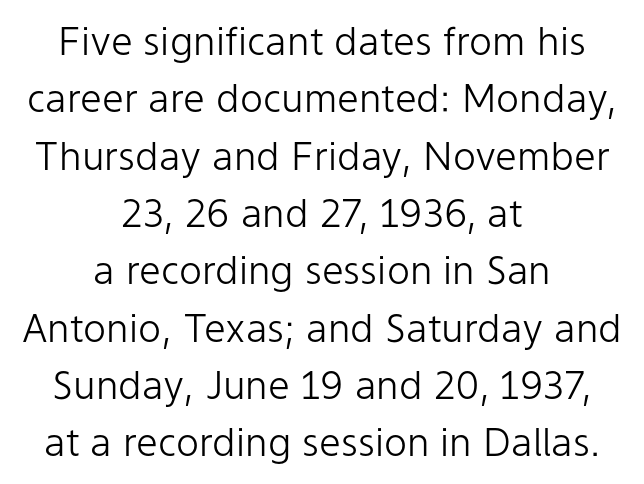
Q: Is the text bold? A: No.
Q: Is the text italic (slanted)? A: No, it is upright.
Q: Is the typeface a serif or a sans-serif typeface? A: Sans-serif.
Q: Is the text underlined? A: No.
Q: How is the paragraph aligned? A: Centered.
Q: Is the spacing between letters normal or unusually wide? A: Normal.
Q: Is the spacing between lines tight, normal or loose? A: Normal.
Q: Width (condensed, normal, or wide)? A: Normal.
Q: Stroke contrast? A: Low.
Q: x-height? A: Medium.
Q: Monospaced? A: No.
